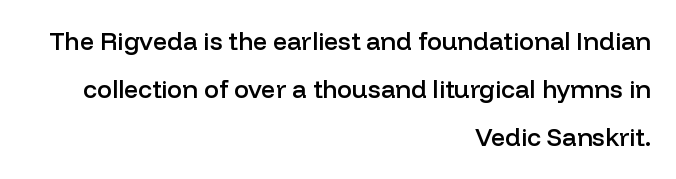
The space directly below the letters is spotless. The horizontal fit of the characters is conventional and even. Vertical spacing — loose. It's the straight-up-and-down kind of type. These lines carry some extra weight — a demibold, not a full bold.
